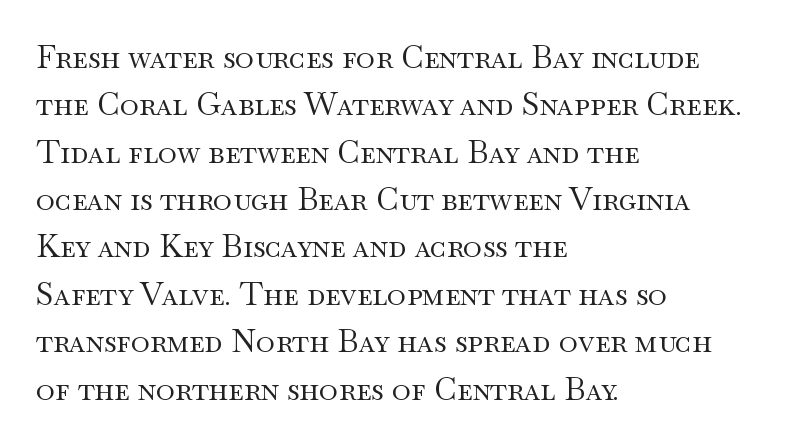
Each stroke keeps to a modest, everyday thickness or less. Type style note: has serifs. Is there any slant? The stems are plumb. Evenly set lines give the paragraph a standard silhouette. This rendering uses left alignment, leaving the right contour irregular.
